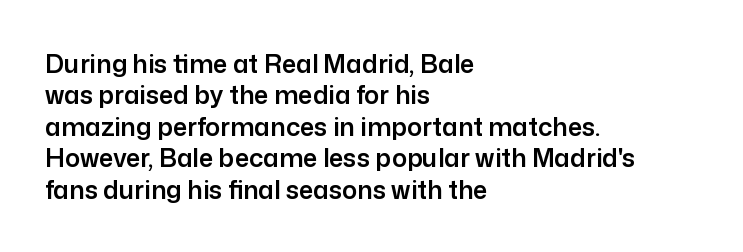
The image shows 25 px text type, upright; set left-aligned, normal line spacing (1.26x), normal letter spacing, not underlined.
